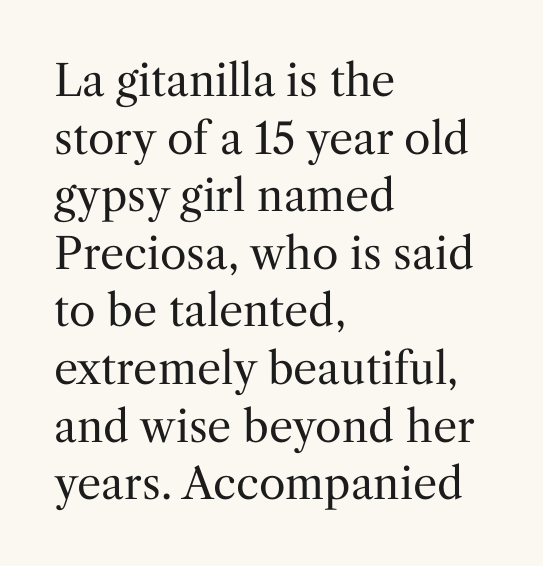
Q: Is the text bold? A: No.
Q: Is the text italic (slanted)? A: No, it is upright.
Q: Is the typeface a serif or a sans-serif typeface? A: Serif.
Q: Is the text underlined? A: No.
Q: How is the paragraph aligned? A: Left-aligned.
Q: Is the spacing between letters normal or unusually wide? A: Normal.
Q: Is the spacing between lines tight, normal or loose? A: Normal.
Q: Width (condensed, normal, or wide)? A: Normal.
Q: Stroke contrast? A: Medium.
Q: x-height? A: Medium.
Q: Monospaced? A: No.
